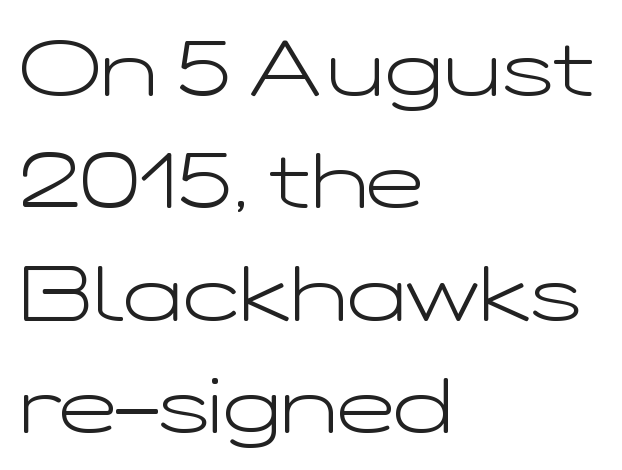
The image shows 78 px light, wide sans-serif type, upright; set left-aligned, normal line spacing (1.44x), normal letter spacing, not underlined; low stroke contrast and a medium x-height.
